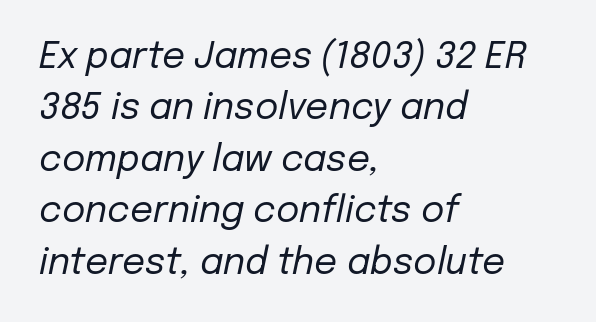
If you measured baseline to baseline, you'd find a middling distance. Notice how the passage keeps a crisp vertical edge on the left only. Lines of text with bare space underneath. Each letter keeps its own natural width here, so spacing adapts to shape.
